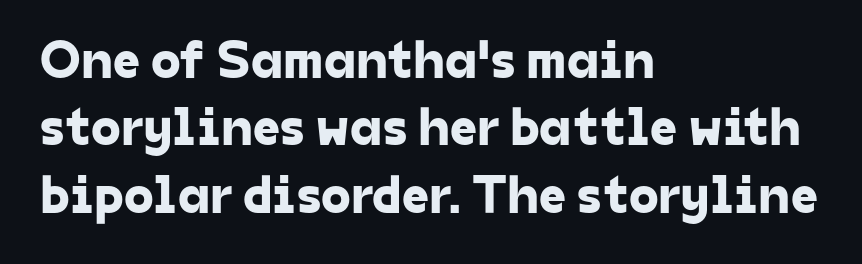
Q: Is the typeface a serif or a sans-serif typeface? A: Sans-serif.
Q: Is the text underlined? A: No.
Q: How is the paragraph aligned? A: Left-aligned.
Q: Is the spacing between letters normal or unusually wide? A: Normal.
Q: Is the spacing between lines tight, normal or loose? A: Normal.
Q: Width (condensed, normal, or wide)? A: Normal.
Q: Stroke contrast? A: Low.
Q: x-height? A: Medium.
Q: Monospaced? A: No.
